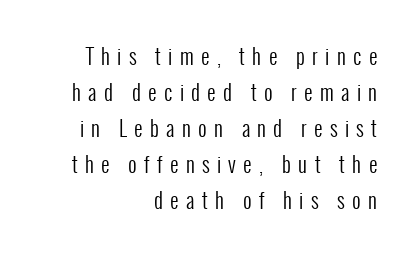
Q: Is the text bold? A: No.
Q: Is the text italic (slanted)? A: No, it is upright.
Q: Is the text underlined? A: No.
Q: How is the paragraph aligned? A: Right-aligned.
Q: Is the spacing between letters normal or unusually wide? A: Unusually wide.
